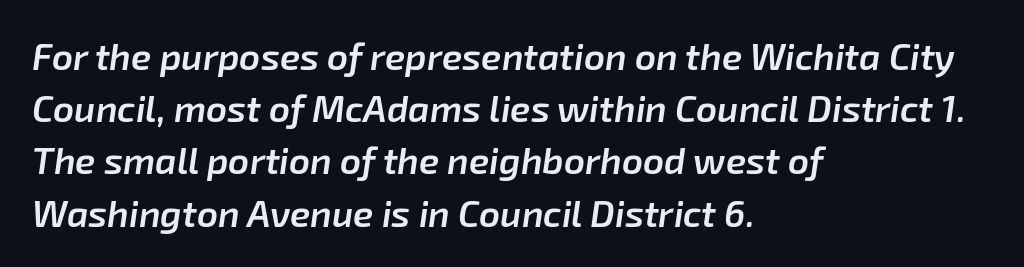
The image shows 37 px semibold type, italic (leaning right); set left-aligned, normal line spacing (1.41x), normal letter spacing, not underlined; low stroke contrast and a medium x-height.
